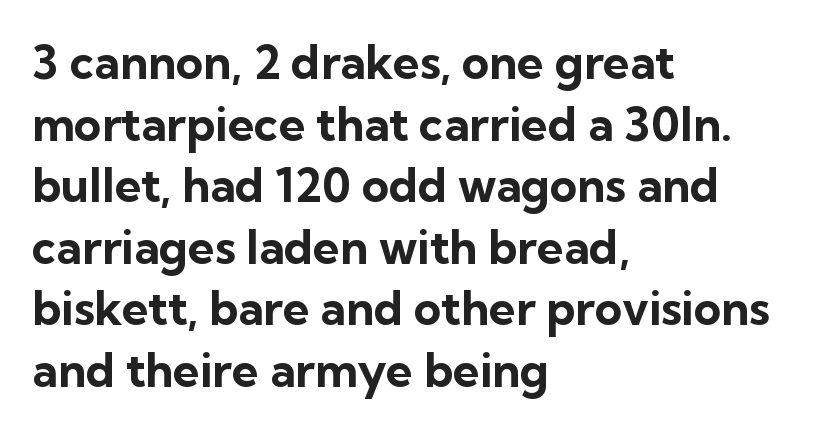
The image shows 47 px bold sans-serif type, upright; set left-aligned, normal line spacing (1.31x), normal letter spacing, not underlined; low stroke contrast and a medium x-height.
